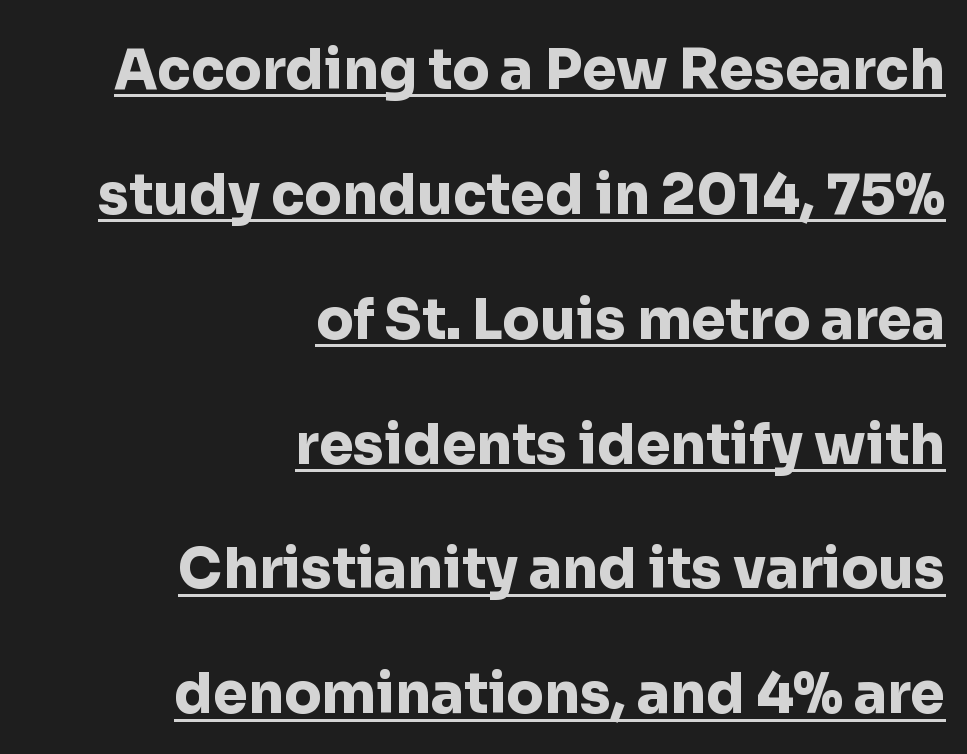
The image shows 55 px heavy sans-serif type, upright; set right-aligned, loose line spacing (2.27x), normal letter spacing, underlined; low stroke contrast and a medium x-height.
